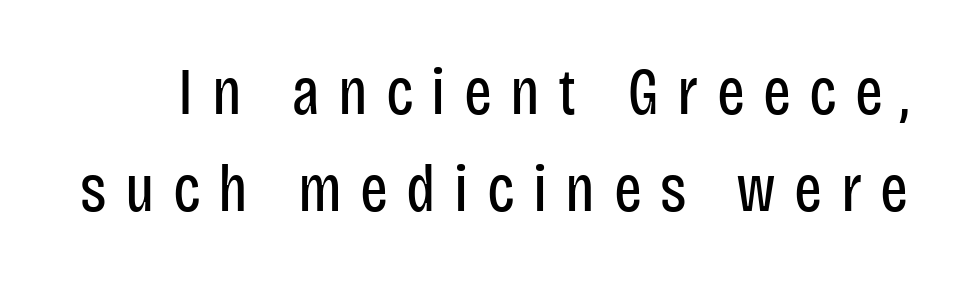
Q: Is the text bold? A: No.
Q: Is the text italic (slanted)? A: No, it is upright.
Q: Is the typeface a serif or a sans-serif typeface? A: Sans-serif.
Q: Is the text underlined? A: No.
Q: Is the spacing between letters normal or unusually wide? A: Unusually wide.
Q: Is the spacing between lines tight, normal or loose? A: Normal.
Q: Width (condensed, normal, or wide)? A: Condensed.
Q: Stroke contrast? A: Low.
Q: x-height? A: Large.
Q: Monospaced? A: No.
